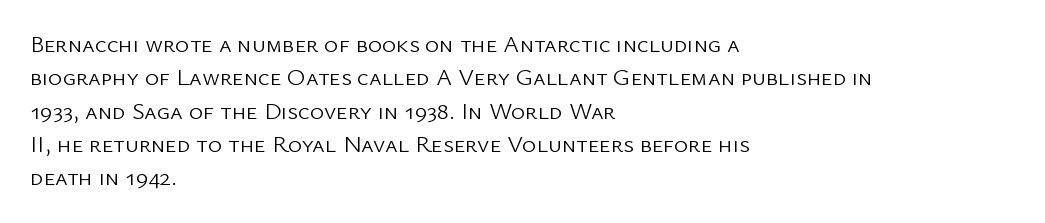
{"italic": "no", "bold": "no", "underline": "no", "align": "left", "line_spacing": "normal", "line_spacing_ratio": 1.39, "letter_spacing": "normal", "letter_spacing_em": 0.0, "glyph_px": 24}
